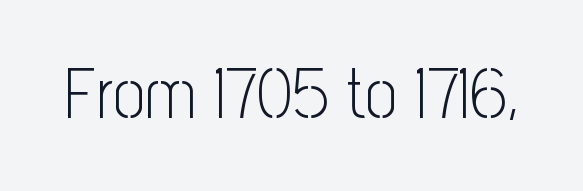
Q: Is the text bold? A: No.
Q: Is the text italic (slanted)? A: No, it is upright.
Q: Is the typeface a serif or a sans-serif typeface? A: Sans-serif.
Q: Is the text underlined? A: No.
Q: Is the spacing between letters normal or unusually wide? A: Normal.
Q: Width (condensed, normal, or wide)? A: Condensed.
Q: Stroke contrast? A: Low.
Q: x-height? A: Medium.
Q: Monospaced? A: No.
